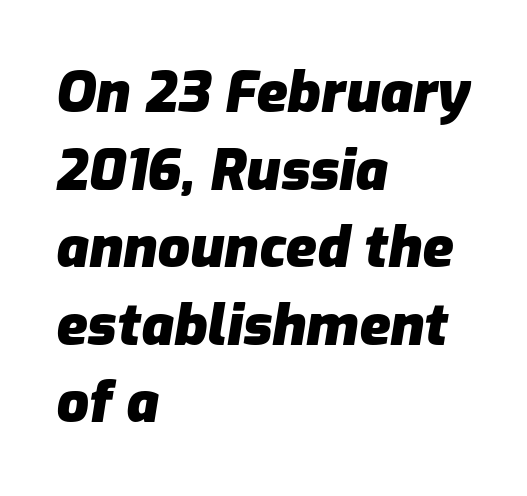
{"italic": "yes", "lean": "right", "slant_degrees": 9, "bold": "yes", "weight": "heavy", "width": "normal", "stroke_contrast": "low", "x_height": "medium", "monospaced": "no", "underline": "no", "align": "left", "line_spacing": "normal", "line_spacing_ratio": 1.36, "letter_spacing": "normal", "letter_spacing_em": 0.0, "glyph_px": 57}
